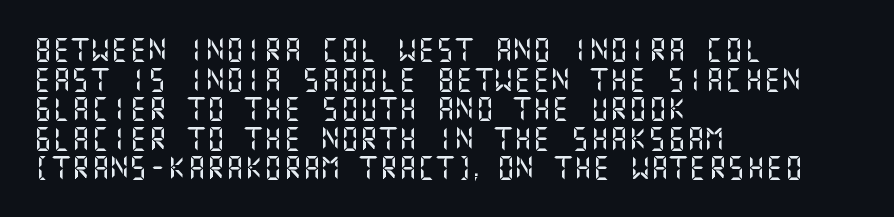
The rag falls on the right side of this text block. This sample uses an upright cut, with every glyph sitting square on the baseline. This sample uses plain, unmodified letter spacing. The strip under each line holds only bare page.
